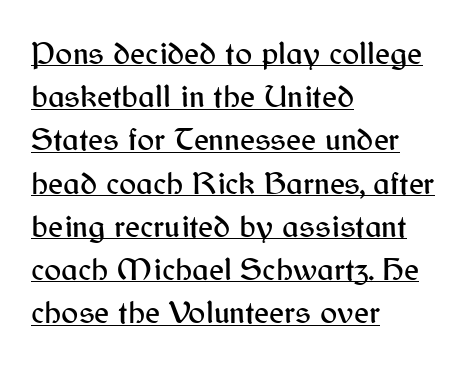
Type style note: lacks serifs. A typesetter would mark this as roman, not italic. Regular leading. Which margin do the lines hug? The left one — the right edge is uneven.
